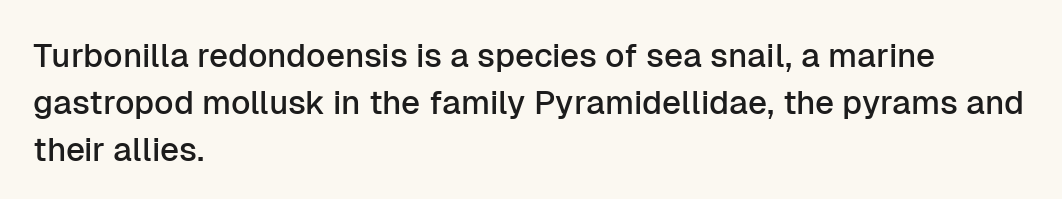
Q: Is the text italic (slanted)? A: No, it is upright.
Q: Is the typeface a serif or a sans-serif typeface? A: Sans-serif.
Q: Is the text underlined? A: No.
Q: How is the paragraph aligned? A: Left-aligned.
Q: Is the spacing between letters normal or unusually wide? A: Normal.
Q: Is the spacing between lines tight, normal or loose? A: Normal.
Q: Width (condensed, normal, or wide)? A: Normal.
Q: Stroke contrast? A: Low.
Q: x-height? A: Medium.
Q: Monospaced? A: No.
